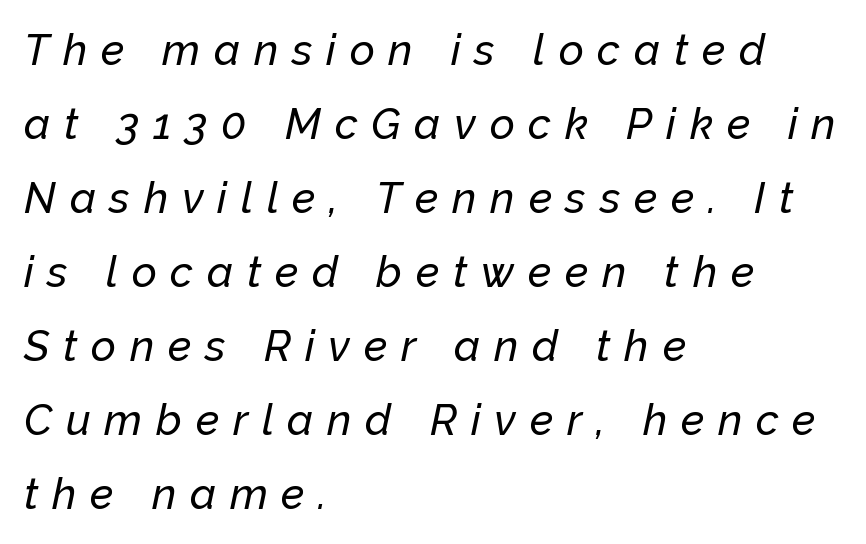
{"italic": "yes", "lean": "right", "slant_degrees": 12, "width": "normal", "stroke_contrast": "low", "x_height": "medium", "monospaced": "no", "underline": "no", "align": "left", "line_spacing_ratio": 1.72, "letter_spacing": "wide", "letter_spacing_em": 0.32, "glyph_px": 43}
